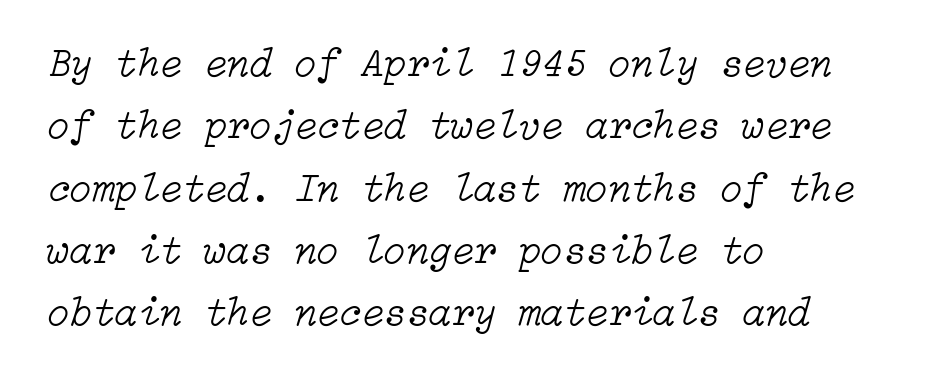
Q: Is the text bold? A: No.
Q: Is the text italic (slanted)? A: Yes, it leans right by about 15 degrees.
Q: Is the text underlined? A: No.
Q: How is the paragraph aligned? A: Left-aligned.
Q: Is the spacing between letters normal or unusually wide? A: Normal.
Q: Is the spacing between lines tight, normal or loose? A: Normal.
Q: Width (condensed, normal, or wide)? A: Normal.
Q: Stroke contrast? A: Low.
Q: x-height? A: Medium.
